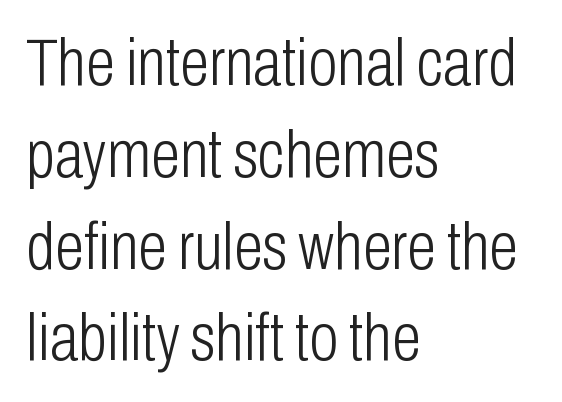
Q: Is the text bold? A: No.
Q: Is the text italic (slanted)? A: No, it is upright.
Q: Is the typeface a serif or a sans-serif typeface? A: Sans-serif.
Q: Is the text underlined? A: No.
Q: How is the paragraph aligned? A: Left-aligned.
Q: Is the spacing between letters normal or unusually wide? A: Normal.
Q: Is the spacing between lines tight, normal or loose? A: Normal.
Q: Width (condensed, normal, or wide)? A: Condensed.
Q: Stroke contrast? A: Low.
Q: x-height? A: Medium.
Q: Monospaced? A: No.
